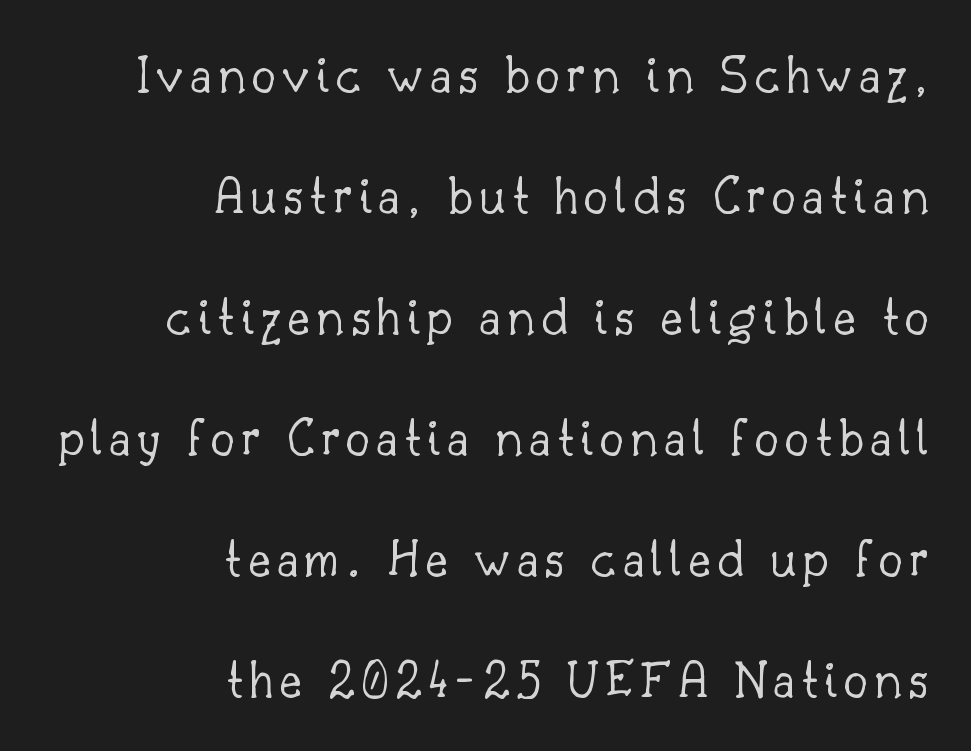
The image shows 55 px light type, upright; set right-aligned, loose line spacing (2.2x), not underlined; low stroke contrast and a small x-height.
